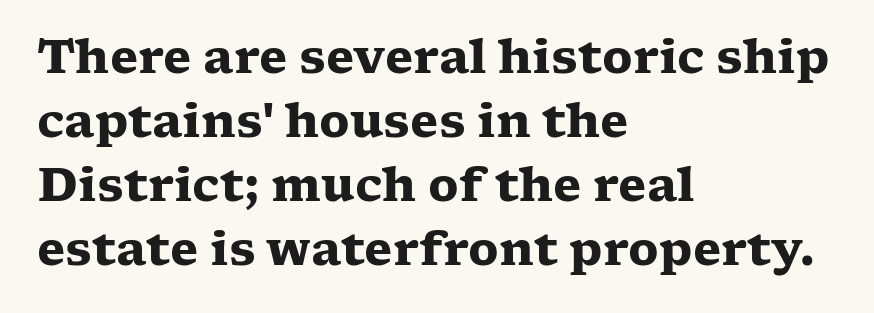
A normal amount of white space separates one row of letters from the next. The lettering holds an erect, upright posture throughout. This sample has the flowing, uneven cadence of proportional lettering. Inter-character spacing is left at the font's built-in metrics. Typographic density is high because the face is bold.
